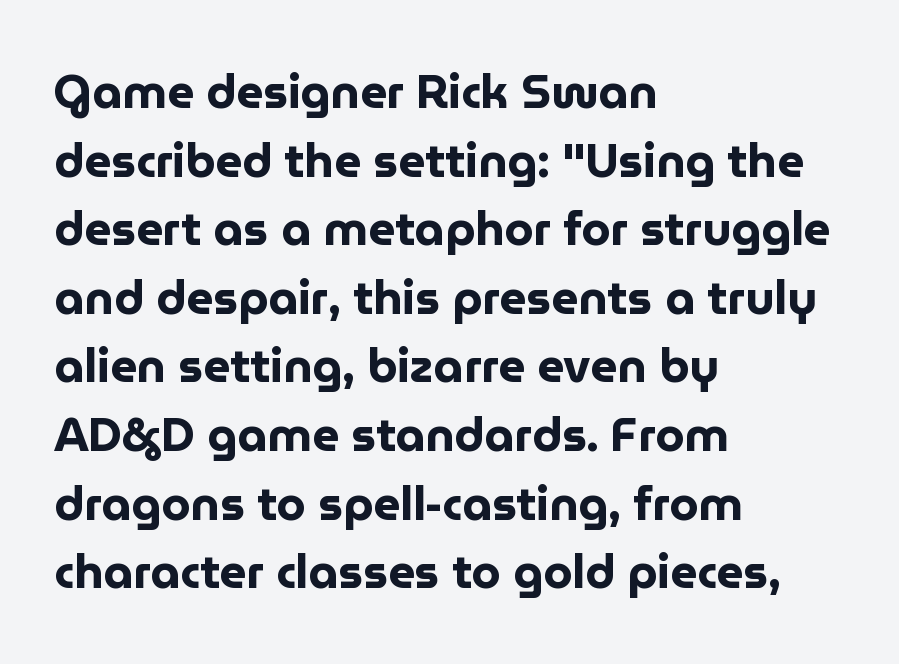
Q: Is the text bold? A: Yes.
Q: Is the text italic (slanted)? A: No, it is upright.
Q: Is the typeface a serif or a sans-serif typeface? A: Sans-serif.
Q: Is the text underlined? A: No.
Q: How is the paragraph aligned? A: Left-aligned.
Q: Is the spacing between letters normal or unusually wide? A: Normal.
Q: Is the spacing between lines tight, normal or loose? A: Normal.
Q: Width (condensed, normal, or wide)? A: Normal.
Q: Stroke contrast? A: Low.
Q: x-height? A: Medium.
Q: Monospaced? A: No.
